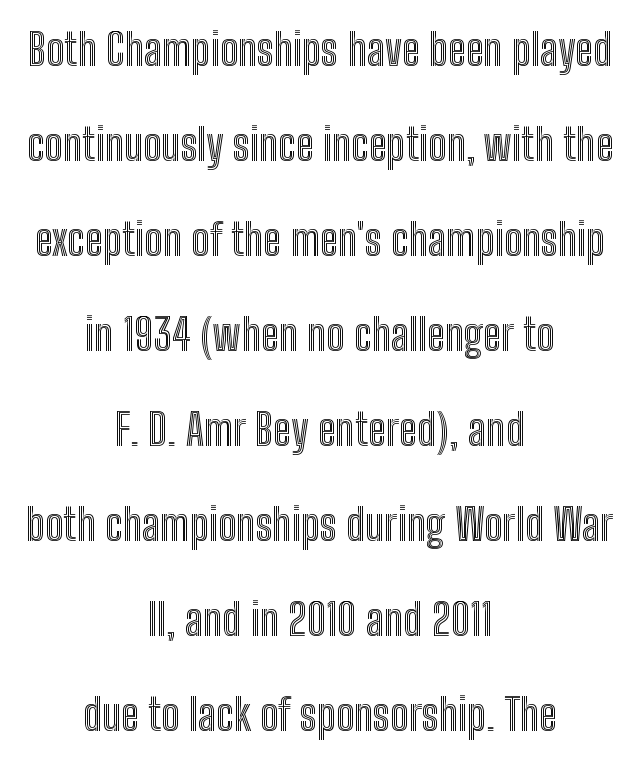
Q: Is the text italic (slanted)? A: No, it is upright.
Q: Is the text underlined? A: No.
Q: How is the paragraph aligned? A: Centered.
Q: Is the spacing between letters normal or unusually wide? A: Normal.
Q: Is the spacing between lines tight, normal or loose? A: Loose.
Q: Width (condensed, normal, or wide)? A: Condensed.
Q: x-height? A: Medium.
Q: Monospaced? A: No.
